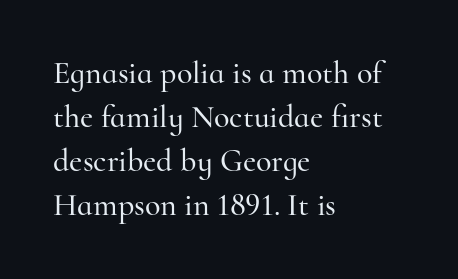
{"serif": "yes", "italic": "no", "width": "normal", "stroke_contrast": "high", "x_height": "small", "monospaced": "no", "underline": "no", "align": "left", "line_spacing": "normal", "line_spacing_ratio": 1.38, "letter_spacing": "normal", "letter_spacing_em": 0.0, "glyph_px": 32}
